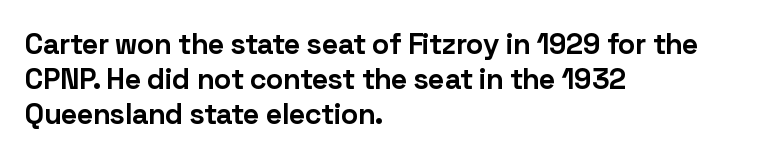
{"serif": "no", "italic": "no", "bold": "yes", "weight": "bold", "width": "normal", "stroke_contrast": "low", "x_height": "medium", "monospaced": "no", "underline": "no", "align": "left", "line_spacing_ratio": 1.21, "letter_spacing": "normal", "letter_spacing_em": 0.0, "glyph_px": 29}
